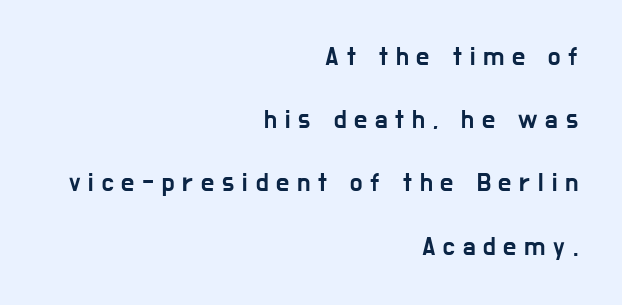
{"italic": "no", "underline": "no", "align": "right", "line_spacing": "loose", "line_spacing_ratio": 2.43, "letter_spacing": "wide", "letter_spacing_em": 0.3, "glyph_px": 26}
